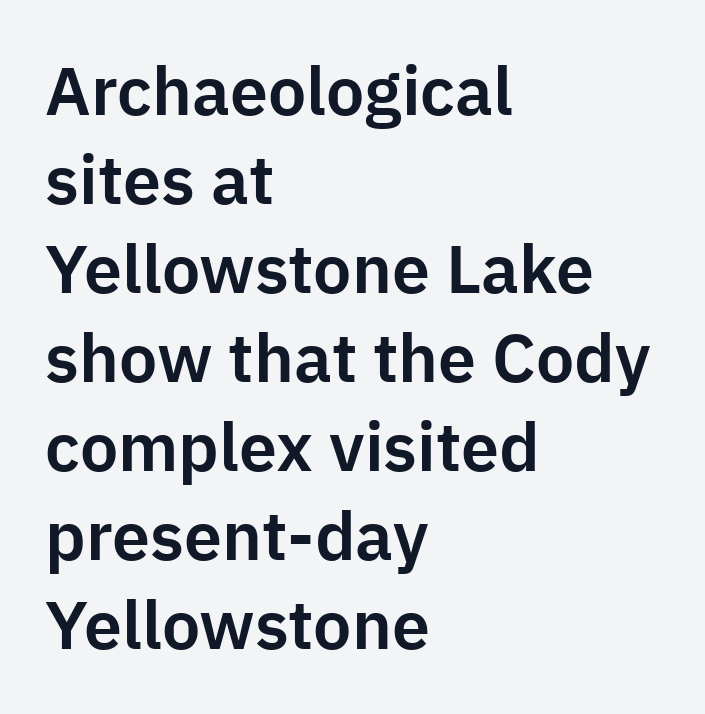
Teacher's note: observe the even left margin — that is flush-left alignment. The area under the type is left untouched. Does extra space separate the letters? No, they use regular spacing. The letters advance in unequal steps, a hallmark of proportional type.
